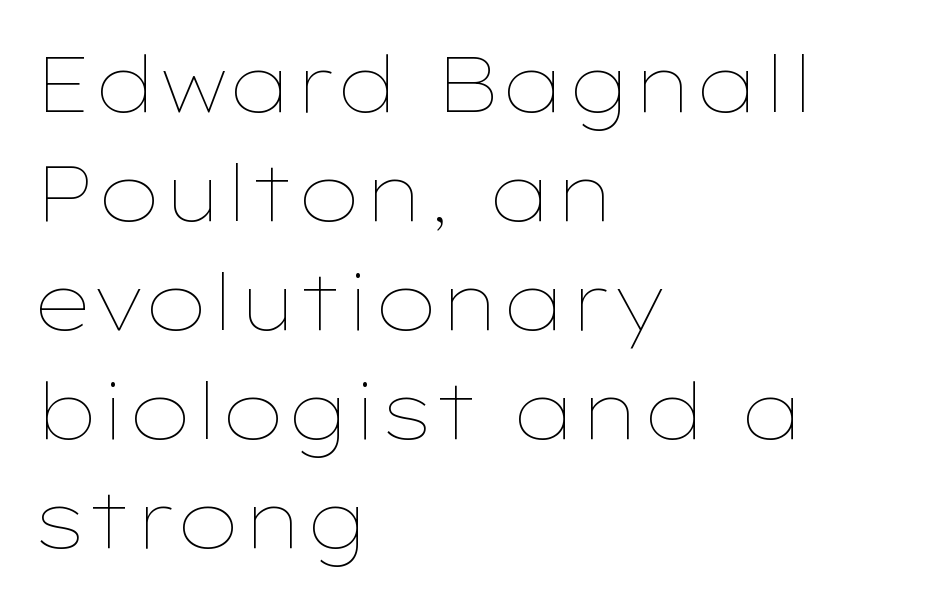
{"italic": "no", "bold": "no", "weight": "thin", "width": "wide", "stroke_contrast": "low", "x_height": "medium", "monospaced": "no", "underline": "no", "align": "left", "line_spacing": "normal", "line_spacing_ratio": 1.38, "letter_spacing": "normal", "letter_spacing_em": 0.0, "glyph_px": 79}
